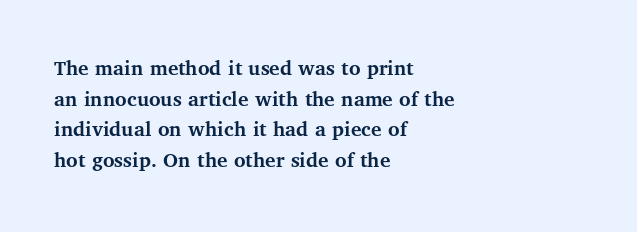
Q: Is the text bold? A: Yes.
Q: Is the text italic (slanted)? A: No, it is upright.
Q: Is the text underlined? A: No.
Q: How is the paragraph aligned? A: Left-aligned.
Q: Is the spacing between letters normal or unusually wide? A: Normal.
Q: Is the spacing between lines tight, normal or loose? A: Normal.
